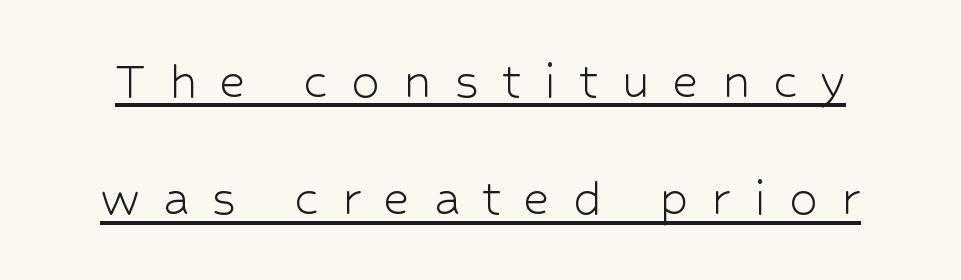
The image shows 57 px light sans-serif type, upright; set loose line spacing (2.06x), unusually wide letter spacing (+0.4 em), underlined; low stroke contrast and a medium x-height.
